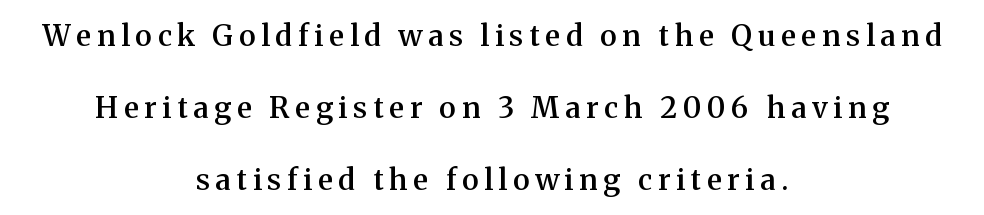
The image shows 29 px semibold serif type, upright; set centered, loose line spacing (2.48x), unusually wide letter spacing (+0.2 em), not underlined; medium stroke contrast and a medium x-height.
